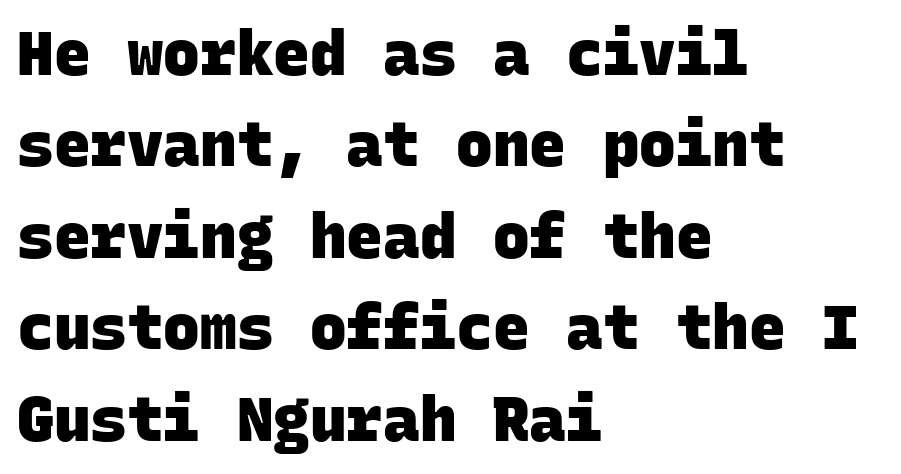
The image shows 61 px heavy sans-serif type, monospaced; set left-aligned, normal line spacing (1.5x), normal letter spacing, not underlined; low stroke contrast and a large x-height.
